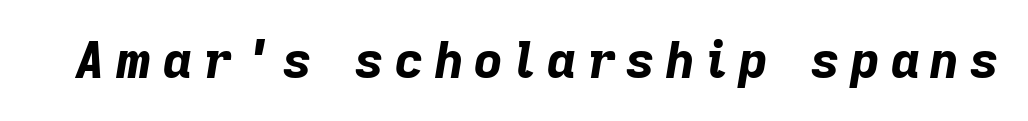
Q: Is the text bold? A: Yes.
Q: Is the text italic (slanted)? A: Yes, it leans right by about 9 degrees.
Q: Is the text underlined? A: No.
Q: Is the spacing between letters normal or unusually wide? A: Unusually wide.
Q: Width (condensed, normal, or wide)? A: Normal.
Q: Stroke contrast? A: Low.
Q: x-height? A: Medium.
Q: Monospaced? A: No.
